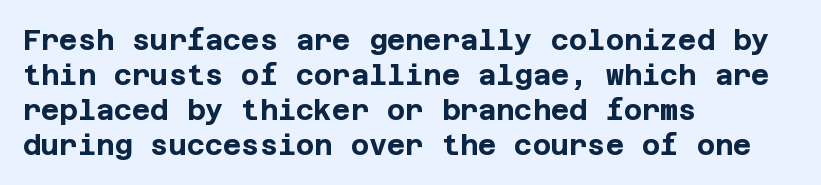
Tall strokes in this sample are plumb rather than angled. The area under the type is left untouched. The ragged edge is on the right, which tells us the setting is flush left. Summary of vertical rhythm: regular, with standard interline spacing. Unlike a traditional serif, this face leaves its strokes unadorned. Typesetter's note: full bold, strokes at maximum text heaviness.
